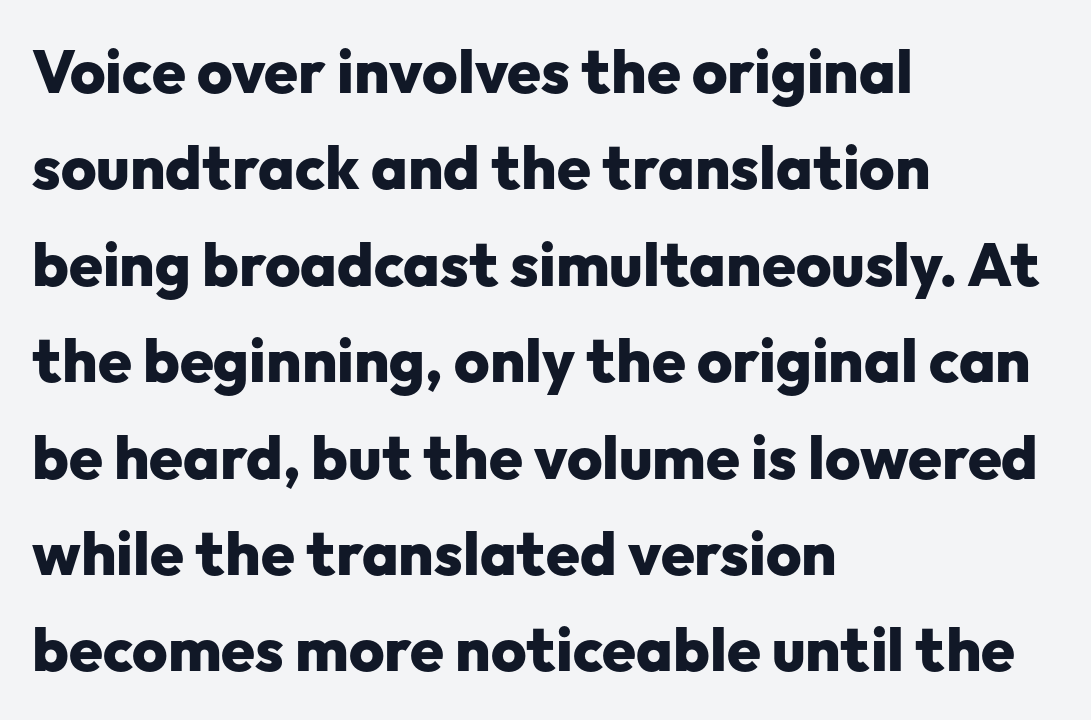
The image shows 61 px heavy sans-serif type, upright; set left-aligned, normal line spacing (1.58x), normal letter spacing, not underlined; low stroke contrast and a medium x-height.
